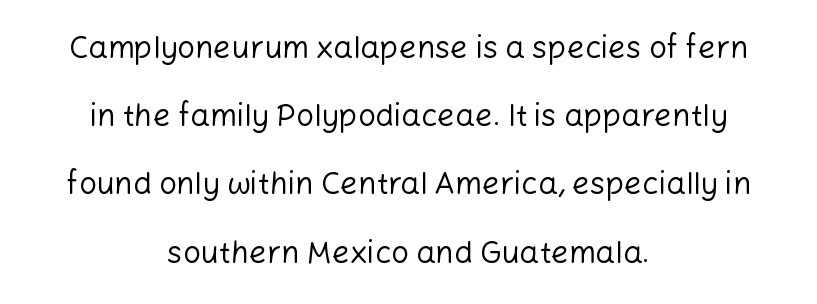
Q: Is the text bold? A: No.
Q: Is the text italic (slanted)? A: No, it is upright.
Q: Is the typeface a serif or a sans-serif typeface? A: Sans-serif.
Q: Is the text underlined? A: No.
Q: How is the paragraph aligned? A: Centered.
Q: Is the spacing between letters normal or unusually wide? A: Normal.
Q: Is the spacing between lines tight, normal or loose? A: Loose.
Q: Width (condensed, normal, or wide)? A: Normal.
Q: Stroke contrast? A: Low.
Q: x-height? A: Medium.
Q: Monospaced? A: No.
